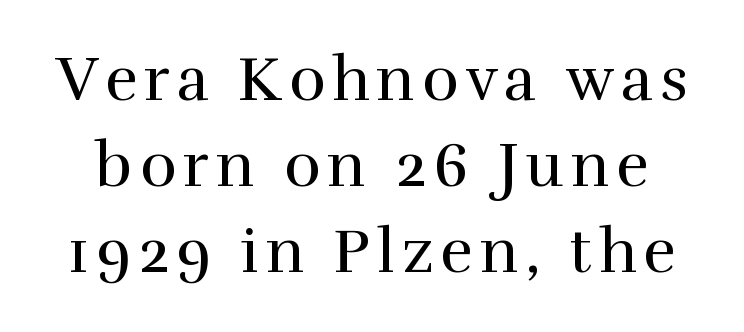
{"serif": "yes", "italic": "no", "bold": "no", "weight": "regular", "width": "normal", "x_height": "medium", "monospaced": "no", "underline": "no", "line_spacing": "normal", "line_spacing_ratio": 1.39, "glyph_px": 62}
